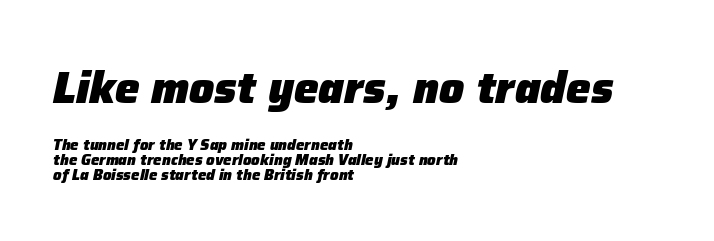
Q: Is the text bold? A: Yes.
Q: Is the text italic (slanted)? A: Yes, it leans right by about 12 degrees.
Q: Is the text underlined? A: No.
Q: How is the paragraph aligned? A: Left-aligned.
Q: Is the spacing between letters normal or unusually wide? A: Normal.
Q: Is the spacing between lines tight, normal or loose? A: Tight.
Q: Which block of text is set in a larger size, the first (top) or the second (bottom)? A: The first (top) one.
Q: Width (condensed, normal, or wide)? A: Normal.
Q: Stroke contrast? A: Low.
Q: x-height? A: Medium.
Q: Monospaced? A: No.
